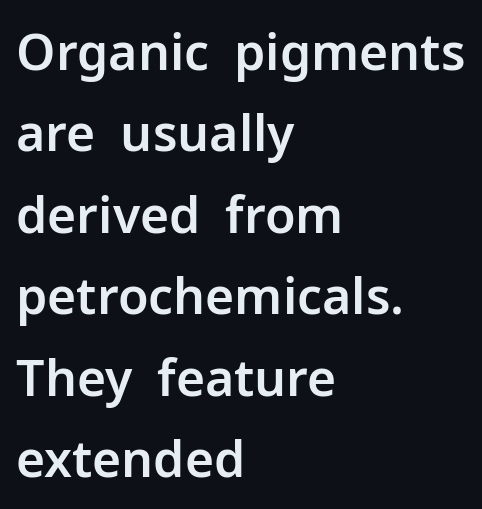
The lettering holds an erect, upright posture throughout. Each word holds together tightly as a unit, with standard inter-letter gaps. Each letter keeps its own natural width here, so spacing adapts to shape. Vertically, the passage feels balanced, rows spaced as you'd expect. This sample uses a sans-serif face.
